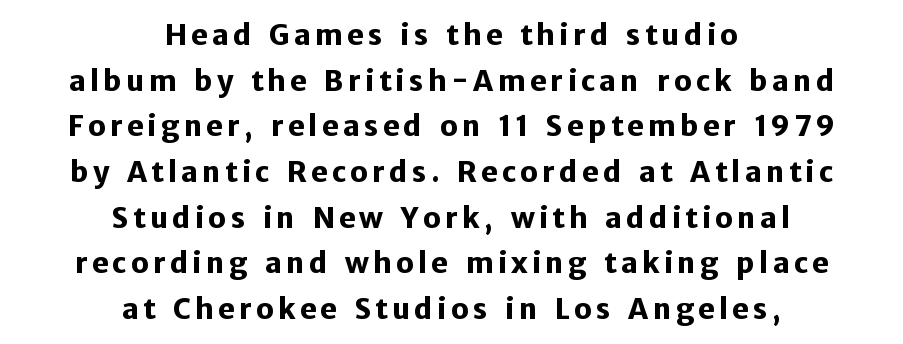
Is this a fixed-width face? No — the glyphs have proportional, varying widths. The lines sit at an ordinary, default distance from one another. This is heavy type, rendered in bold. Observe the absence of serifs on each vertical stroke in this sample. The space directly below the letters is spotless. No italicization has been applied; the sample stays upright.
